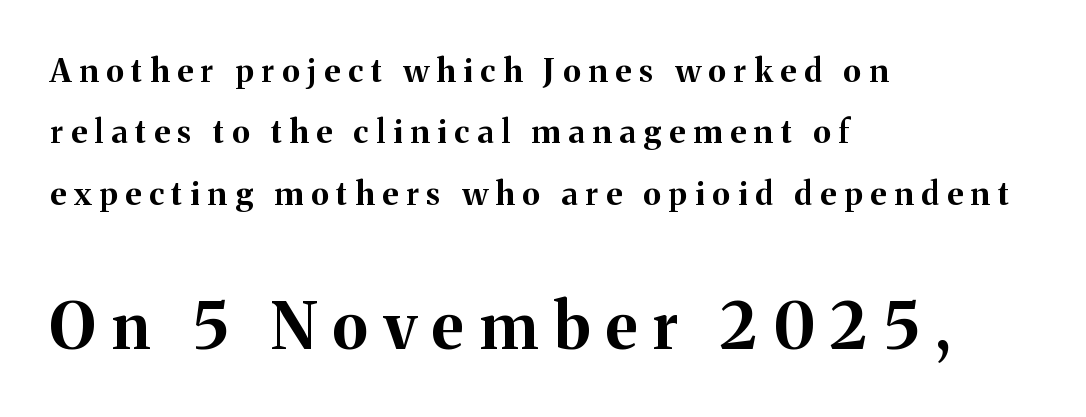
The lettering holds an erect, upright posture throughout. Character size in the trailing block exceeds that of the leading block. Summary of weight: heavy, a full bold. Here the glyphs are tracked loosely, breaking word shapes into spaced letters. A clean baseline with only descenders dipping below it. These lines are set flush left with a ragged right edge.
